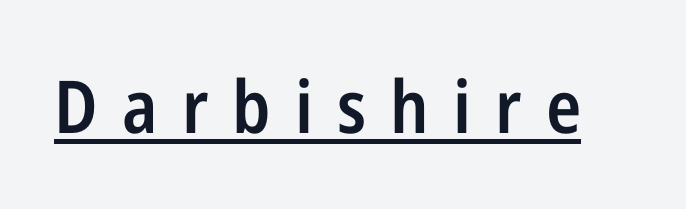
Each line of the rendering has a horizontal stroke beneath the glyphs. The strokes are fattened partway — semibold, not bold. The axis of the letterforms is exactly vertical. The designer went with a sans here, leaving each stem footless. There is plenty of visible air inserted between adjacent glyphs. Character widths vary here, with narrow letters taking less room than wide ones.
